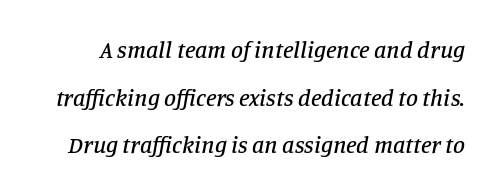
{"italic": "yes", "lean": "right", "slant_degrees": 11, "underline": "no", "line_spacing": "loose", "line_spacing_ratio": 1.98, "letter_spacing": "normal", "letter_spacing_em": 0.0, "glyph_px": 24}
